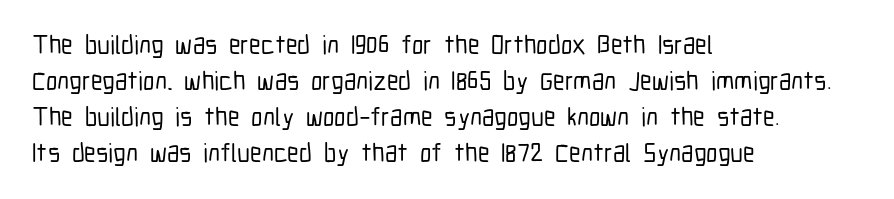
{"italic": "no", "underline": "no", "align": "left", "line_spacing": "normal", "line_spacing_ratio": 1.38, "letter_spacing": "normal", "letter_spacing_em": 0.0, "glyph_px": 26}
